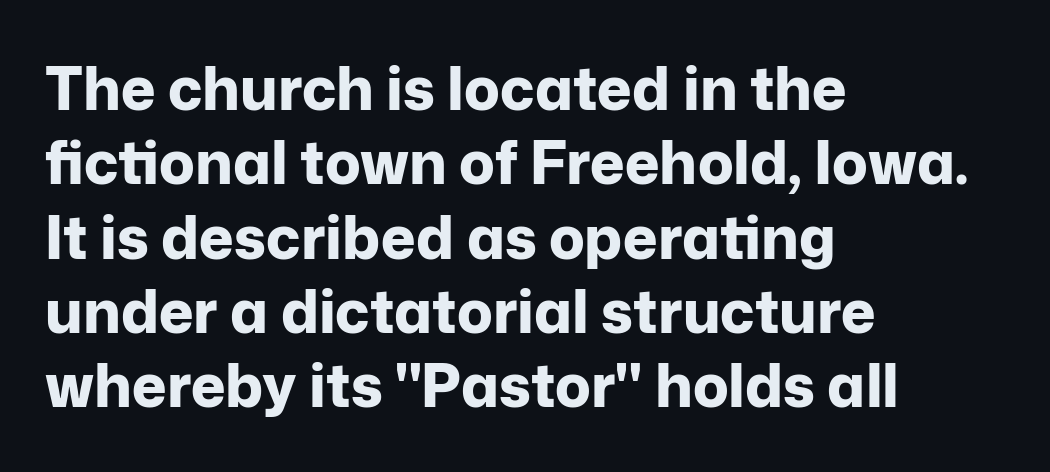
{"serif": "no", "italic": "no", "bold": "yes", "weight": "bold", "width": "normal", "stroke_contrast": "low", "x_height": "medium", "monospaced": "no", "underline": "no", "align": "left", "line_spacing": "normal", "line_spacing_ratio": 1.26, "letter_spacing": "normal", "letter_spacing_em": 0.0, "glyph_px": 59}
